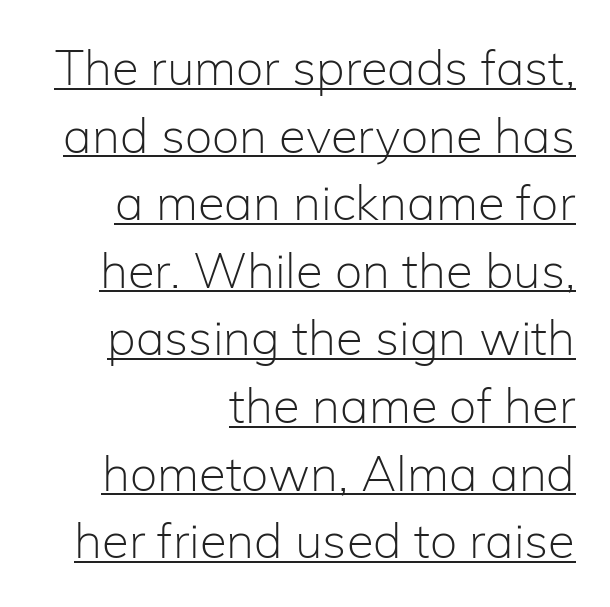
{"serif": "no", "italic": "no", "bold": "no", "weight": "light", "width": "normal", "stroke_contrast": "low", "x_height": "medium", "monospaced": "no", "underline": "yes", "align": "right", "line_spacing": "normal", "line_spacing_ratio": 1.38, "letter_spacing": "normal", "letter_spacing_em": 0.0, "glyph_px": 49}
